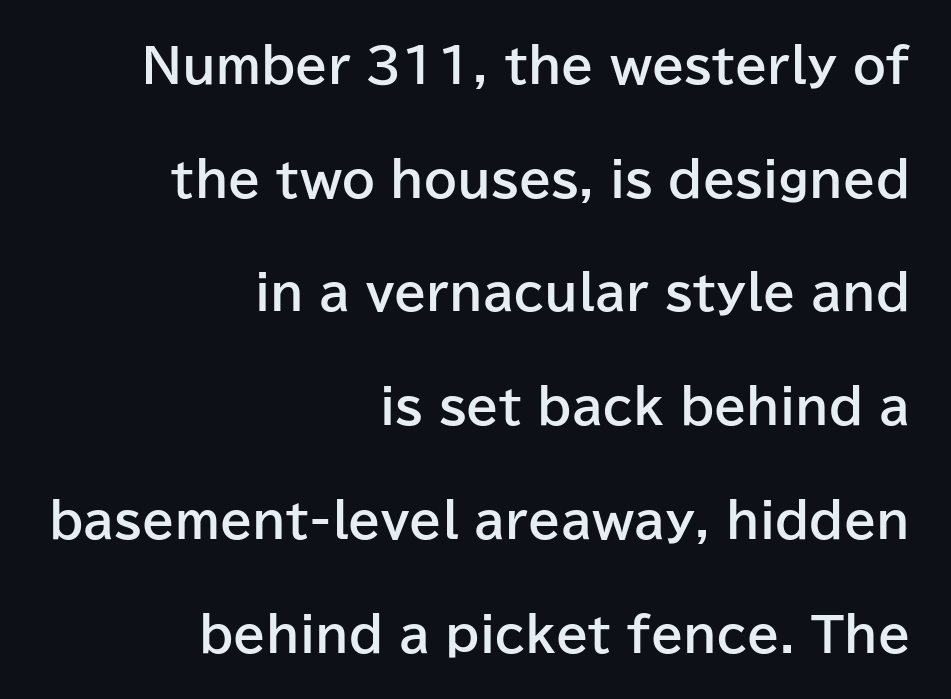
Q: Is the text bold? A: Yes.
Q: Is the text italic (slanted)? A: No, it is upright.
Q: Is the typeface a serif or a sans-serif typeface? A: Sans-serif.
Q: Is the text underlined? A: No.
Q: How is the paragraph aligned? A: Right-aligned.
Q: Is the spacing between letters normal or unusually wide? A: Normal.
Q: Is the spacing between lines tight, normal or loose? A: Loose.
Q: Width (condensed, normal, or wide)? A: Normal.
Q: Stroke contrast? A: Low.
Q: x-height? A: Medium.
Q: Monospaced? A: No.
